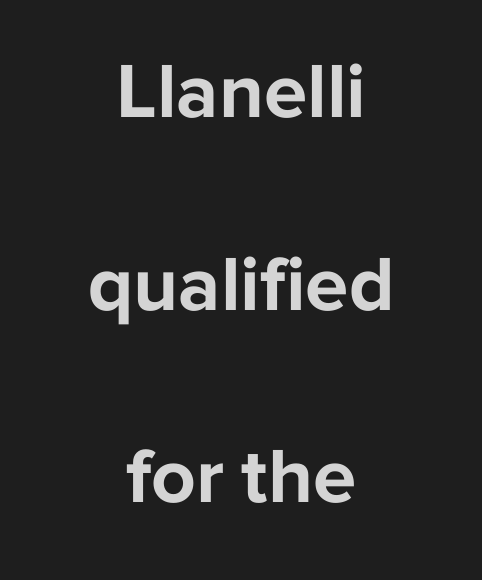
Q: Is the text bold? A: Yes.
Q: Is the text italic (slanted)? A: No, it is upright.
Q: Is the typeface a serif or a sans-serif typeface? A: Sans-serif.
Q: Is the text underlined? A: No.
Q: How is the paragraph aligned? A: Centered.
Q: Is the spacing between letters normal or unusually wide? A: Normal.
Q: Is the spacing between lines tight, normal or loose? A: Loose.
Q: Width (condensed, normal, or wide)? A: Normal.
Q: Stroke contrast? A: Low.
Q: x-height? A: Medium.
Q: Monospaced? A: No.
